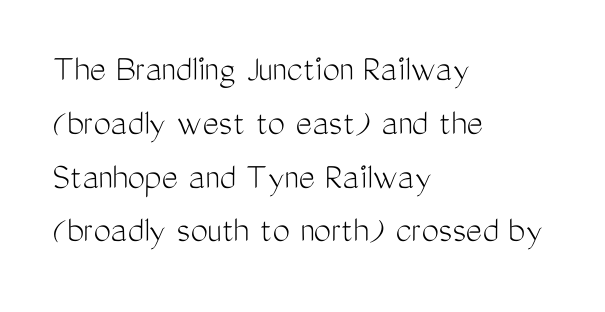
The image shows 39 px light, condensed sans-serif type, upright; set left-aligned, normal line spacing (1.38x), normal letter spacing, not underlined; medium stroke contrast and a medium x-height.
